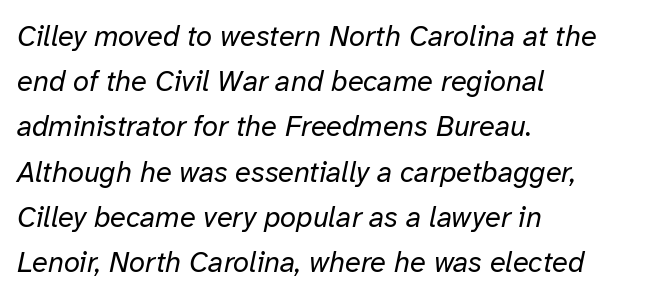
{"italic": "yes", "lean": "right", "slant_degrees": 12, "bold": "no", "weight": "regular", "width": "normal", "stroke_contrast": "low", "x_height": "medium", "monospaced": "no", "underline": "no", "align": "left", "line_spacing": "normal", "line_spacing_ratio": 1.56, "letter_spacing": "normal", "letter_spacing_em": 0.0, "glyph_px": 29}
